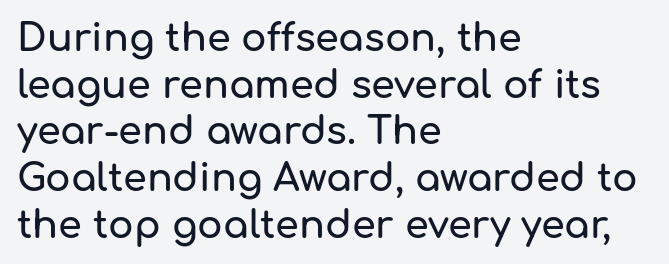
The image shows 38 px sans-serif type, upright; set left-aligned, line spacing 1.23x, normal letter spacing, not underlined; low stroke contrast and a medium x-height.
